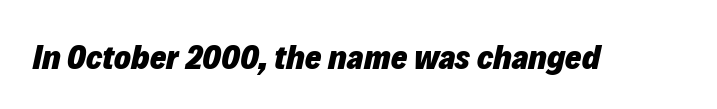
{"italic": "yes", "lean": "right", "slant_degrees": 12, "bold": "yes", "weight": "heavy", "width": "normal", "stroke_contrast": "low", "x_height": "medium", "monospaced": "no", "underline": "no", "letter_spacing": "normal", "letter_spacing_em": 0.0, "glyph_px": 35}
